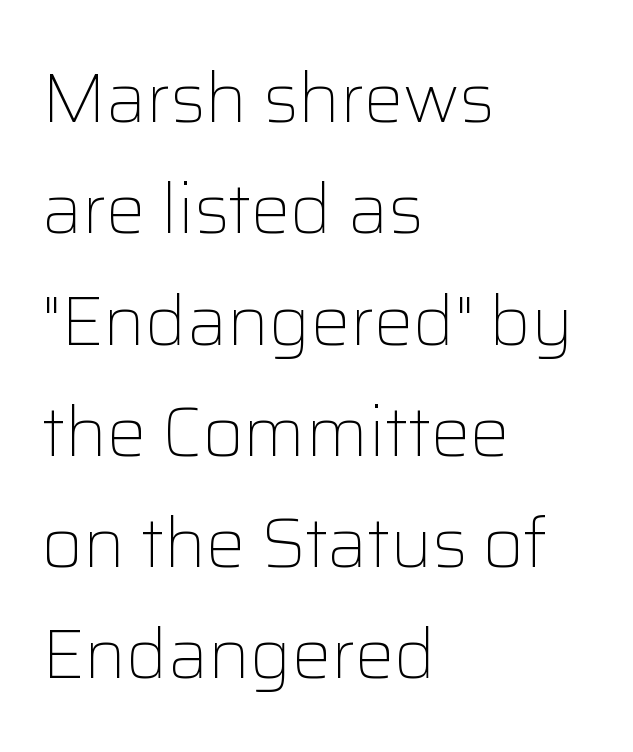
Italic? Not at all — the glyphs are vertical. Default kerning and tracking; the words read as compact shapes. In terms of letterform style, serifs are entirely absent. Vertically, the passage feels balanced, rows spaced as you'd expect. A student would call this left alignment; a typographer would say flush left, rag right. The rendering uses natural spacing where letterforms have individual widths.
